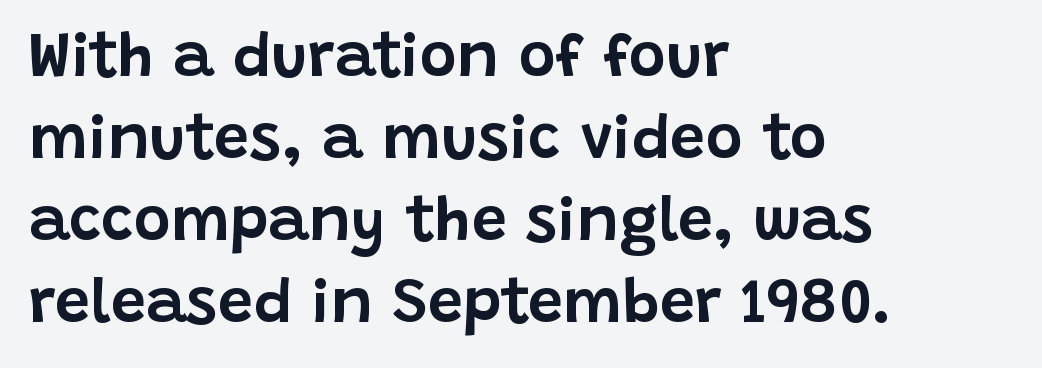
This sample uses an upright cut, with every glyph sitting square on the baseline. Does the leading feel generous? No, just average. Alignment: flush left. A typesetter would call this proportional, since set widths differ per character. The typeface chosen for these lines omits serifs.
